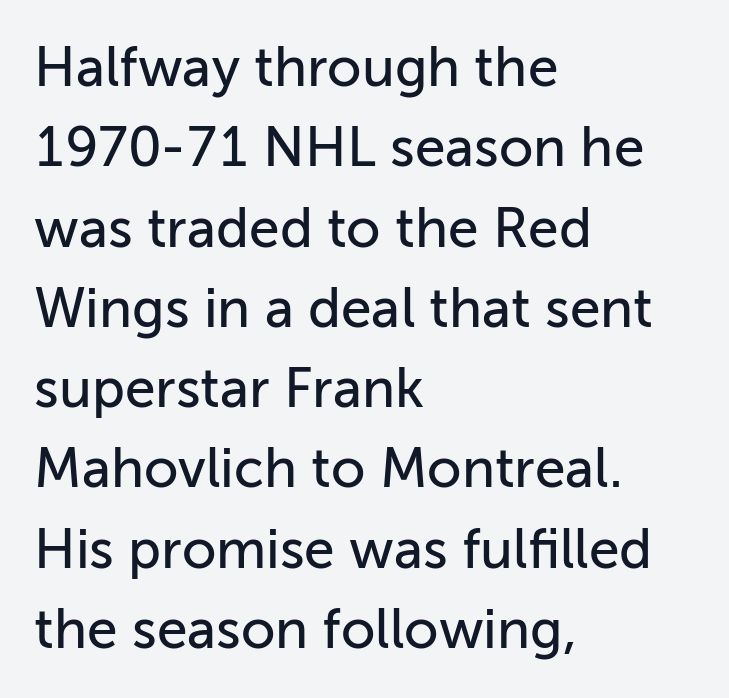
The image shows 55 px sans-serif type, upright; set left-aligned, normal line spacing (1.46x), normal letter spacing, not underlined; low stroke contrast and a medium x-height.
